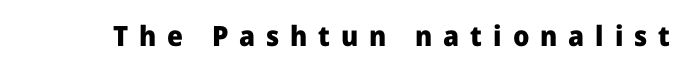
{"serif": "no", "italic": "no", "bold": "yes", "weight": "heavy", "width": "normal", "stroke_contrast": "low", "x_height": "medium", "monospaced": "no", "underline": "no", "letter_spacing": "wide", "letter_spacing_em": 0.39, "glyph_px": 28}
